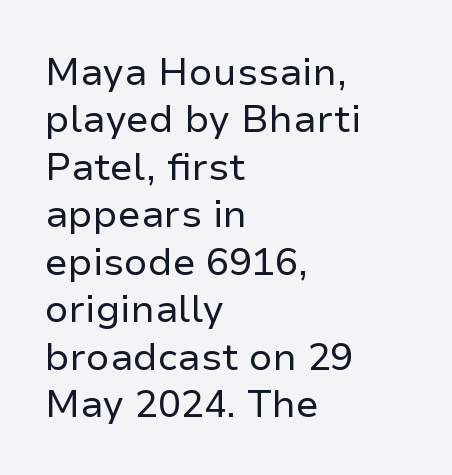
The image shows 38 px regular-weight sans-serif type, upright; set left-aligned, normal line spacing (1.25x), normal letter spacing, not underlined; low stroke contrast and a medium x-height.
